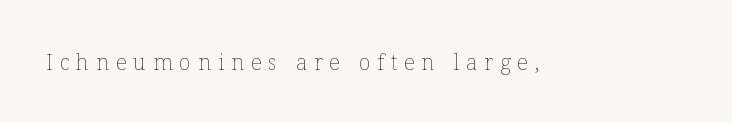
Q: Is the text bold? A: No.
Q: Is the text italic (slanted)? A: No, it is upright.
Q: Is the text underlined? A: No.
Q: Is the spacing between letters normal or unusually wide? A: Unusually wide.
